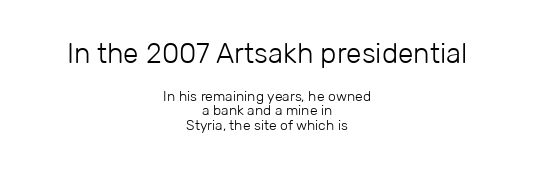
Successive baselines arrive quickly, one right under another. Compared with typical body copy, the letter spacing here is the same. These glyphs show unthickened strokes, regular width or finer. Do the characters align in a grid? No, the font is proportional. No word sits above an underline. Top chunk: large. Bottom chunk: small.
